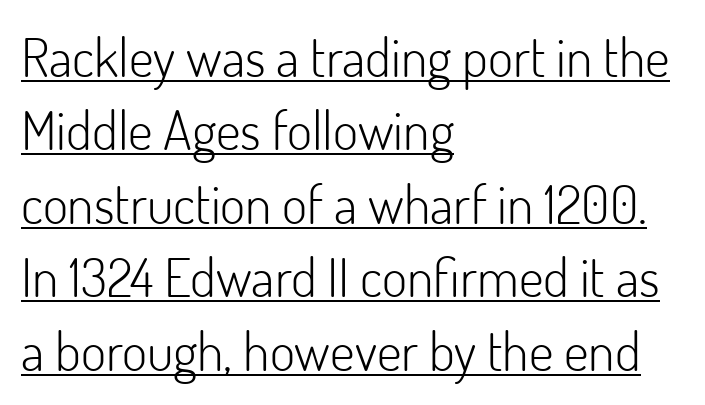
Q: Is the text bold? A: No.
Q: Is the text italic (slanted)? A: No, it is upright.
Q: Is the typeface a serif or a sans-serif typeface? A: Sans-serif.
Q: Is the text underlined? A: Yes.
Q: How is the paragraph aligned? A: Left-aligned.
Q: Is the spacing between letters normal or unusually wide? A: Normal.
Q: Is the spacing between lines tight, normal or loose? A: Normal.
Q: Width (condensed, normal, or wide)? A: Normal.
Q: Stroke contrast? A: Low.
Q: x-height? A: Small.
Q: Monospaced? A: No.
